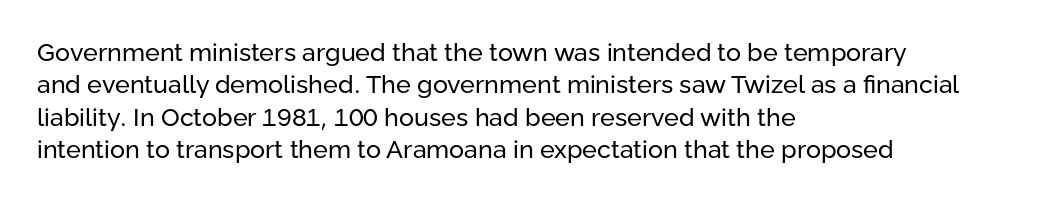
{"italic": "no", "bold": "no", "underline": "no", "align": "left", "line_spacing": "normal", "line_spacing_ratio": 1.3, "letter_spacing": "normal", "letter_spacing_em": 0.0, "glyph_px": 25}
